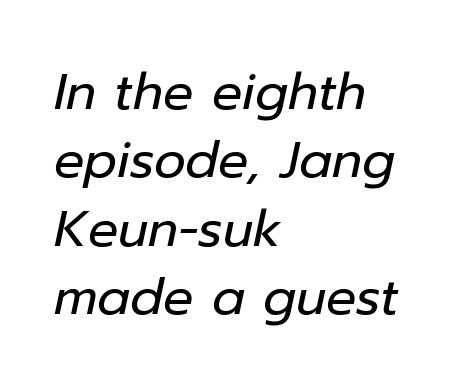
The weight would be labelled regular, book, light, or lighter still. Only glyphs here, with clear space below each row. Each line starts at the same left margin while the right side varies. There's an unmistakable incline to the writing here. One glance says typical: line gaps are just what's usual.
